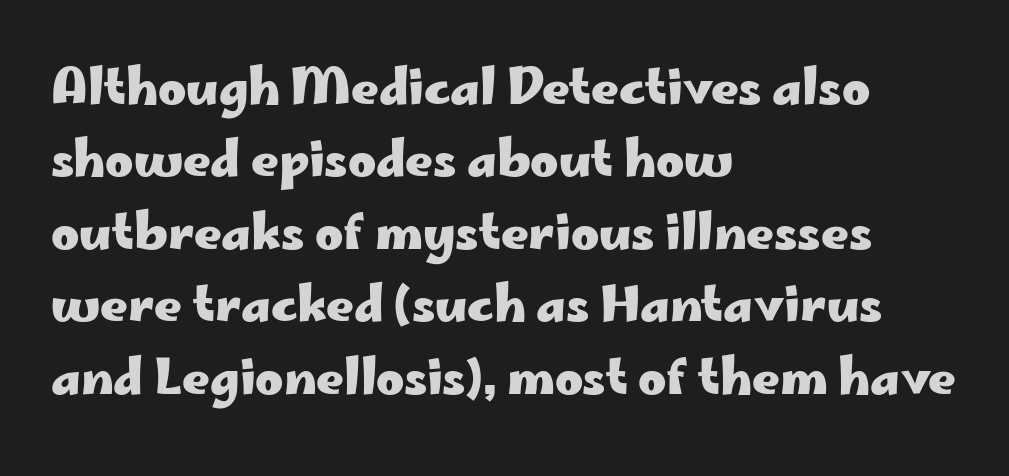
The image shows 48 px heavy, wide sans-serif type, upright; set left-aligned, normal line spacing (1.51x), normal letter spacing, not underlined; low stroke contrast and a small x-height.
